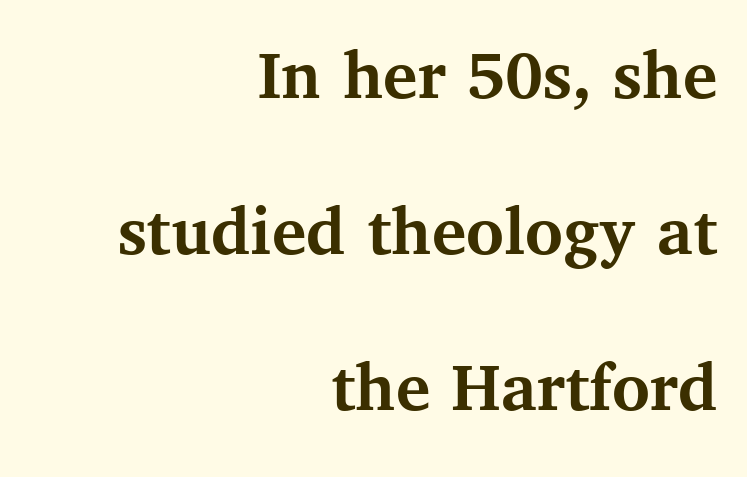
{"serif": "yes", "italic": "no", "bold": "yes", "weight": "semibold", "width": "normal", "stroke_contrast": "medium", "x_height": "medium", "monospaced": "no", "underline": "no", "align": "right", "line_spacing": "loose", "line_spacing_ratio": 2.17, "letter_spacing": "normal", "letter_spacing_em": 0.0, "glyph_px": 72}
